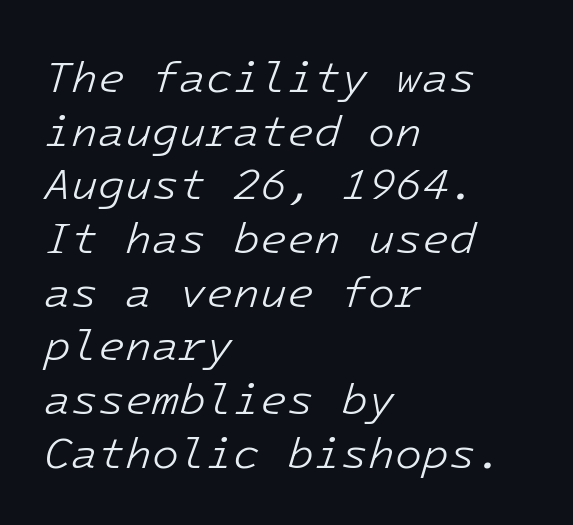
{"italic": "yes", "lean": "right", "slant_degrees": 16, "bold": "no", "weight": "light", "width": "normal", "stroke_contrast": "low", "x_height": "medium", "monospaced": "yes", "underline": "no", "align": "left", "line_spacing_ratio": 1.22, "letter_spacing": "normal", "letter_spacing_em": 0.0, "glyph_px": 44}
